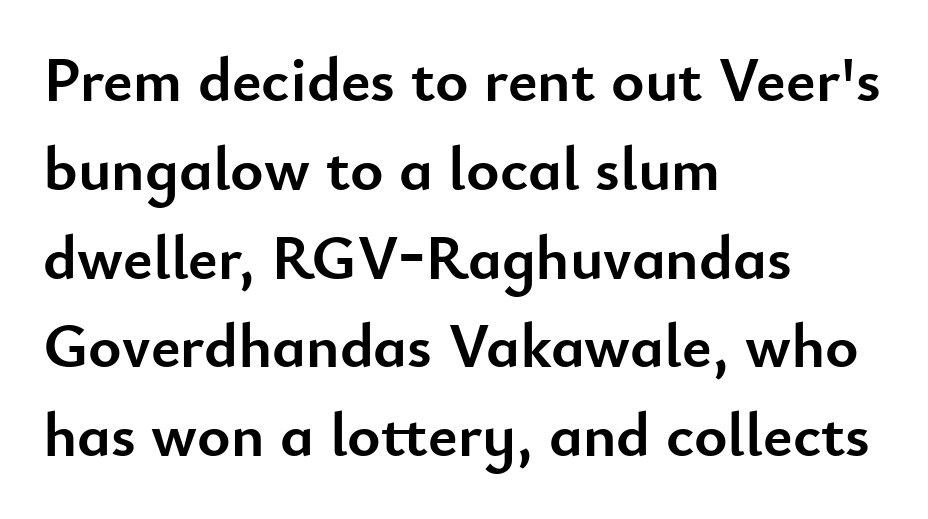
The image shows 63 px semibold sans-serif type, upright; set left-aligned, normal line spacing (1.41x), normal letter spacing, not underlined; low stroke contrast and a small x-height.
